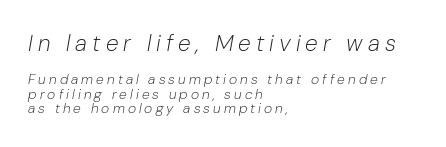
The image shows 23 px text type, italic (leaning right); set left-aligned, tight line spacing (1.04x), unusually wide letter spacing (+0.22 em), not underlined; the first (top) block is 1.64x larger.
